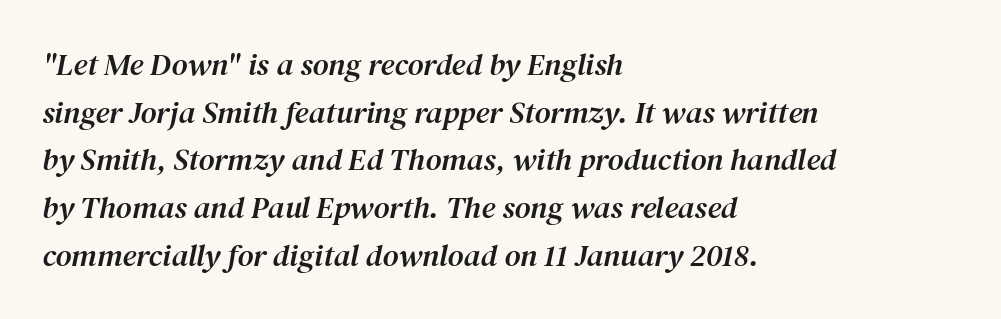
The image shows 31 px serif type, italic (leaning right); set left-aligned, normal line spacing (1.54x), normal letter spacing, not underlined; medium stroke contrast and a medium x-height.
